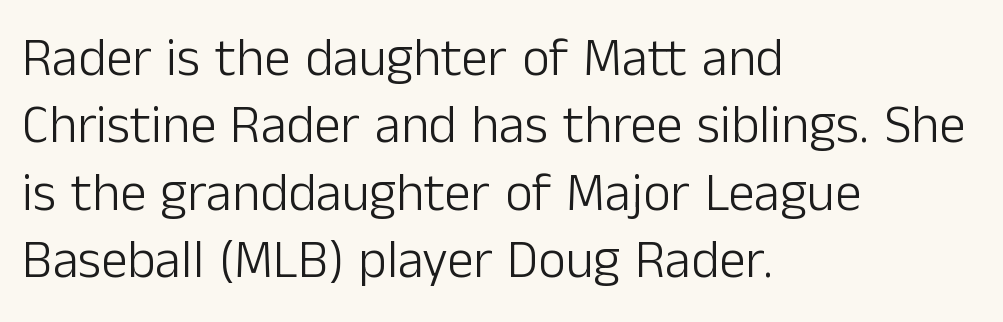
{"serif": "no", "italic": "no", "bold": "no", "weight": "light", "width": "normal", "stroke_contrast": "low", "x_height": "medium", "monospaced": "no", "underline": "no", "align": "left", "line_spacing": "normal", "line_spacing_ratio": 1.27, "letter_spacing": "normal", "letter_spacing_em": 0.0, "glyph_px": 53}
